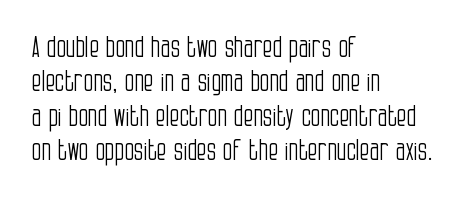
{"serif": "no", "italic": "no", "bold": "no", "weight": "light", "width": "condensed", "stroke_contrast": "low", "x_height": "large", "monospaced": "no", "underline": "no", "align": "left", "line_spacing_ratio": 1.23, "letter_spacing": "normal", "letter_spacing_em": 0.0, "glyph_px": 28}
